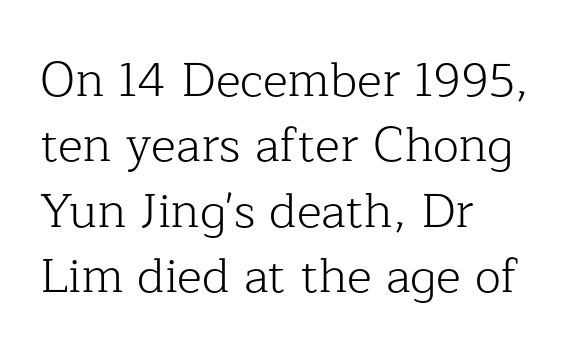
The passage shown is not bold in any degree. Do the characters align in a grid? No, the font is proportional. The line-height multiplier appears to be the usual default. Short note: letters normally spaced.
